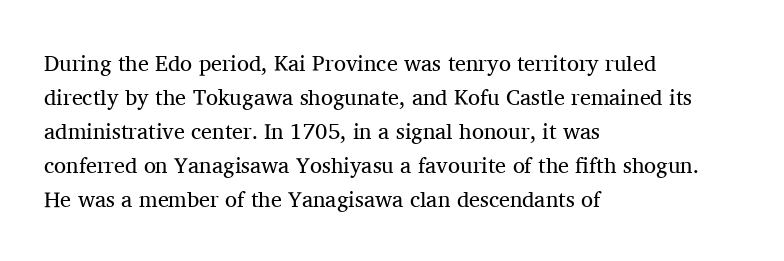
{"italic": "no", "bold": "no", "underline": "no", "align": "left", "line_spacing": "normal", "line_spacing_ratio": 1.54, "letter_spacing": "normal", "letter_spacing_em": 0.0, "glyph_px": 22}
